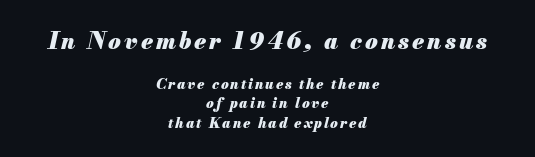
The image shows 23 px bold type, italic (leaning right); set centered, normal line spacing (1.38x), not underlined; the first (top) block is 1.64x larger.
